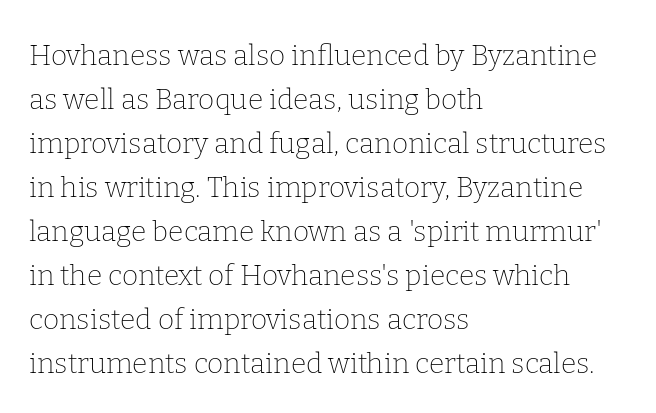
Q: Is the text bold? A: No.
Q: Is the text italic (slanted)? A: No, it is upright.
Q: Is the typeface a serif or a sans-serif typeface? A: Serif.
Q: Is the text underlined? A: No.
Q: How is the paragraph aligned? A: Left-aligned.
Q: Is the spacing between letters normal or unusually wide? A: Normal.
Q: Is the spacing between lines tight, normal or loose? A: Normal.
Q: Width (condensed, normal, or wide)? A: Normal.
Q: Stroke contrast? A: Low.
Q: x-height? A: Medium.
Q: Monospaced? A: No.
